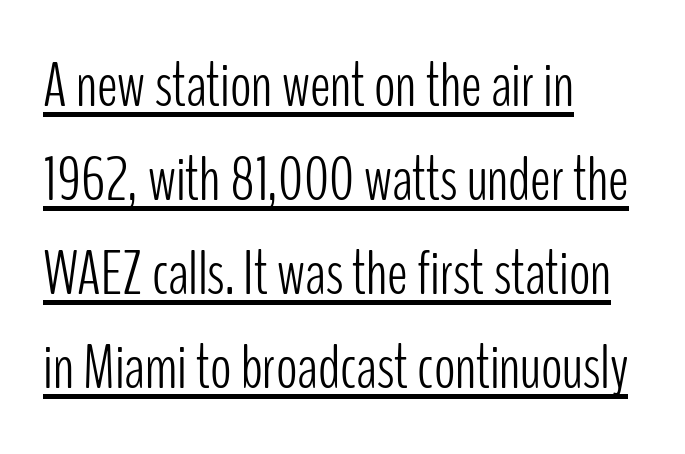
The image shows 63 px light, condensed sans-serif type, upright; set left-aligned, normal line spacing (1.49x), normal letter spacing, underlined; low stroke contrast and a medium x-height.
